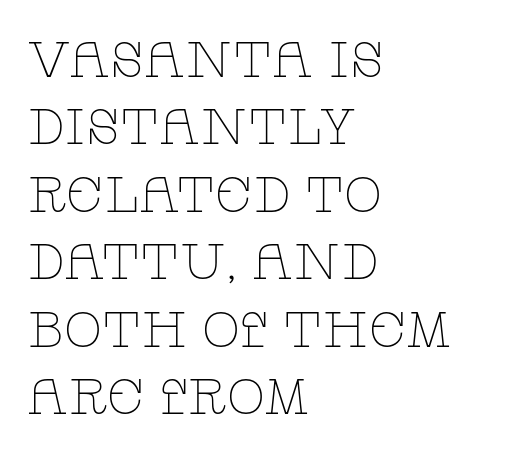
{"serif": "yes", "italic": "no", "bold": "no", "weight": "thin", "width": "wide", "stroke_contrast": "low", "x_height": "large", "monospaced": "no", "underline": "no", "align": "left", "line_spacing": "normal", "line_spacing_ratio": 1.35, "letter_spacing": "normal", "letter_spacing_em": 0.0, "glyph_px": 50}
